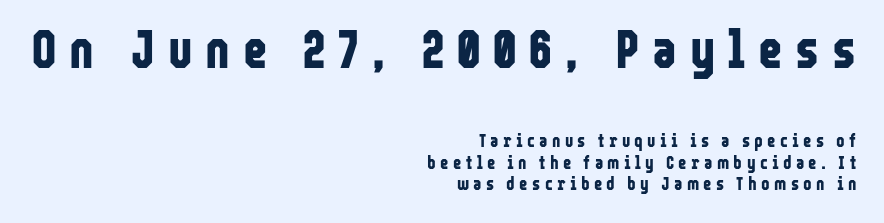
Q: Is the text bold? A: Yes.
Q: Is the text italic (slanted)? A: No, it is upright.
Q: Is the typeface a serif or a sans-serif typeface? A: Sans-serif.
Q: Is the text underlined? A: No.
Q: How is the paragraph aligned? A: Right-aligned.
Q: Is the spacing between letters normal or unusually wide? A: Unusually wide.
Q: Which block of text is set in a larger size, the first (top) or the second (bottom)? A: The first (top) one.
Q: Width (condensed, normal, or wide)? A: Condensed.
Q: Stroke contrast? A: Low.
Q: x-height? A: Medium.
Q: Monospaced? A: No.
